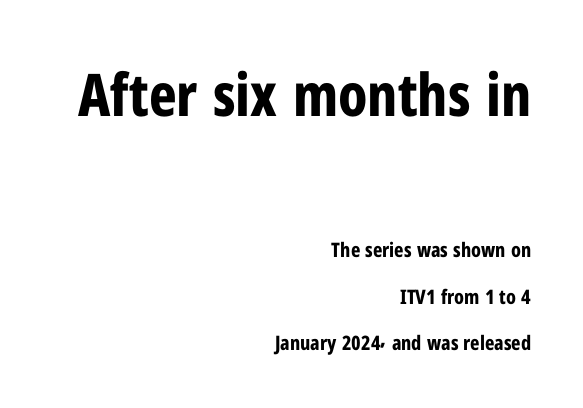
{"serif": "no", "italic": "no", "bold": "yes", "weight": "bold", "width": "condensed", "stroke_contrast": "low", "x_height": "medium", "monospaced": "no", "underline": "no", "align": "right", "line_spacing": "loose", "line_spacing_ratio": 2.31, "letter_spacing": "normal", "letter_spacing_em": 0.0, "larger_block": "first", "size_ratio": 2.95, "glyph_px": 59}
